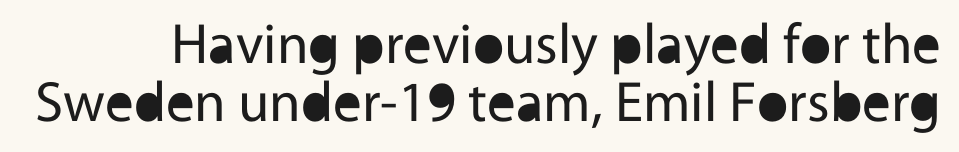
Q: Is the text bold? A: No.
Q: Is the text italic (slanted)? A: No, it is upright.
Q: Is the typeface a serif or a sans-serif typeface? A: Sans-serif.
Q: Is the text underlined? A: No.
Q: Is the spacing between letters normal or unusually wide? A: Normal.
Q: Is the spacing between lines tight, normal or loose? A: Tight.
Q: Width (condensed, normal, or wide)? A: Normal.
Q: x-height? A: Medium.
Q: Monospaced? A: No.
